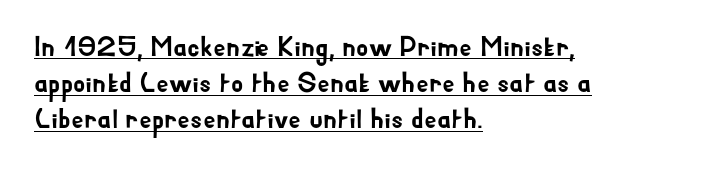
Q: Is the text italic (slanted)? A: No, it is upright.
Q: Is the typeface a serif or a sans-serif typeface? A: Sans-serif.
Q: Is the text underlined? A: Yes.
Q: How is the paragraph aligned? A: Left-aligned.
Q: Is the spacing between letters normal or unusually wide? A: Normal.
Q: Is the spacing between lines tight, normal or loose? A: Normal.
Q: Width (condensed, normal, or wide)? A: Normal.
Q: Stroke contrast? A: Low.
Q: x-height? A: Small.
Q: Monospaced? A: No.
